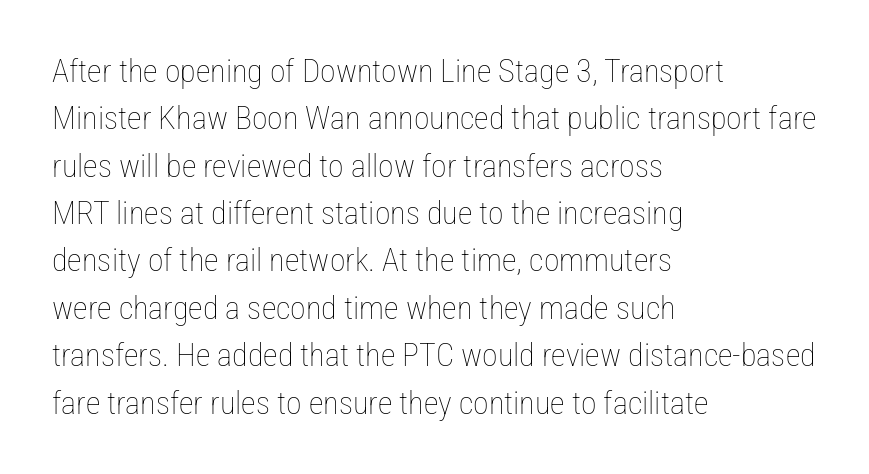
{"italic": "no", "bold": "no", "weight": "thin", "width": "condensed", "stroke_contrast": "low", "x_height": "medium", "monospaced": "no", "underline": "no", "align": "left", "line_spacing": "normal", "line_spacing_ratio": 1.48, "letter_spacing": "normal", "letter_spacing_em": 0.0, "glyph_px": 32}
